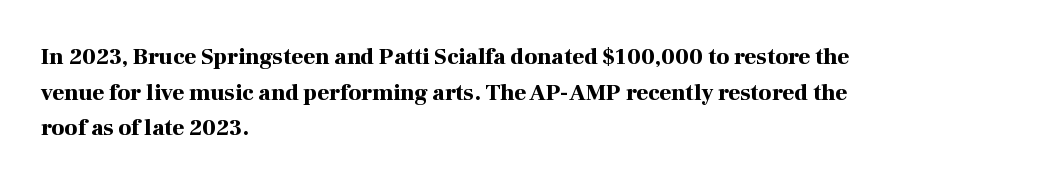
Is the block centered? No — it sits flush against the left margin. A full-strength bold gives these letters their thick strokes. The zone under the glyphs is completely vacant. This sample uses an upright cut, with every glyph sitting square on the baseline. The passage shown has conventional tracking throughout. The line-height multiplier appears to be the usual default.
